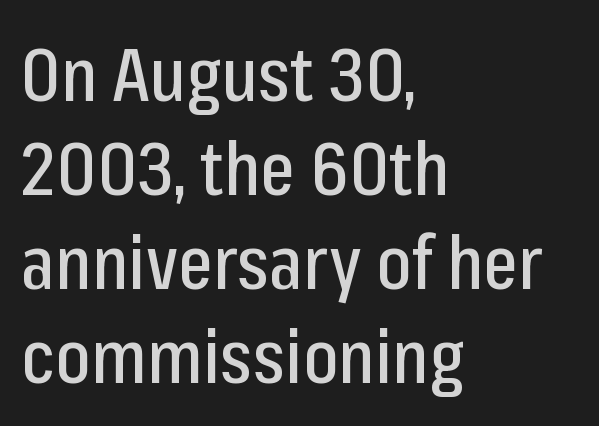
Q: Is the text italic (slanted)? A: No, it is upright.
Q: Is the typeface a serif or a sans-serif typeface? A: Sans-serif.
Q: Is the text underlined? A: No.
Q: How is the paragraph aligned? A: Left-aligned.
Q: Is the spacing between letters normal or unusually wide? A: Normal.
Q: Is the spacing between lines tight, normal or loose? A: Normal.
Q: Width (condensed, normal, or wide)? A: Condensed.
Q: Stroke contrast? A: Low.
Q: x-height? A: Medium.
Q: Monospaced? A: No.
